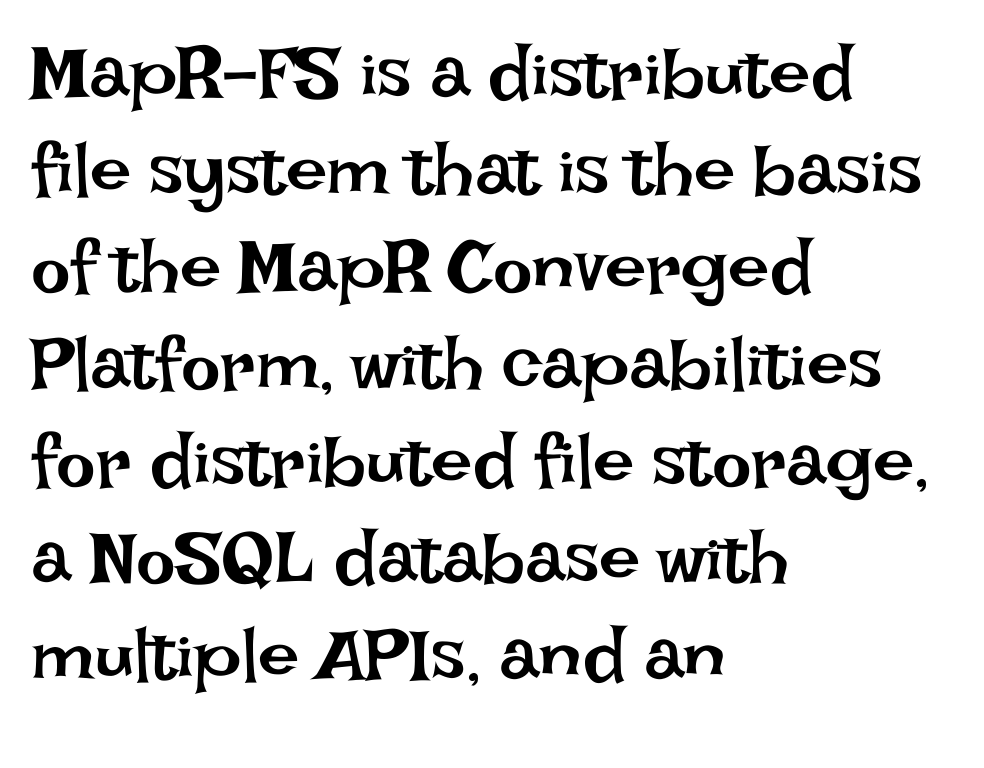
The string is rendered with underlining switched off. Tracking value appears to be zero — textbook default spacing. A quiet, ordinary-to-light weight characterises the typeface. Leftover space on each line is placed entirely after the last word. This block has exactly the height ordinary leading produces. The letters advance in unequal steps, a hallmark of proportional type.
